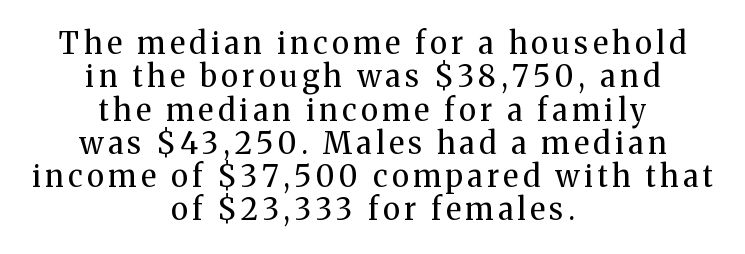
Q: Is the text bold? A: No.
Q: Is the text italic (slanted)? A: No, it is upright.
Q: Is the typeface a serif or a sans-serif typeface? A: Serif.
Q: Is the text underlined? A: No.
Q: How is the paragraph aligned? A: Centered.
Q: Is the spacing between lines tight, normal or loose? A: Tight.
Q: Width (condensed, normal, or wide)? A: Normal.
Q: Stroke contrast? A: Medium.
Q: x-height? A: Medium.
Q: Monospaced? A: No.
